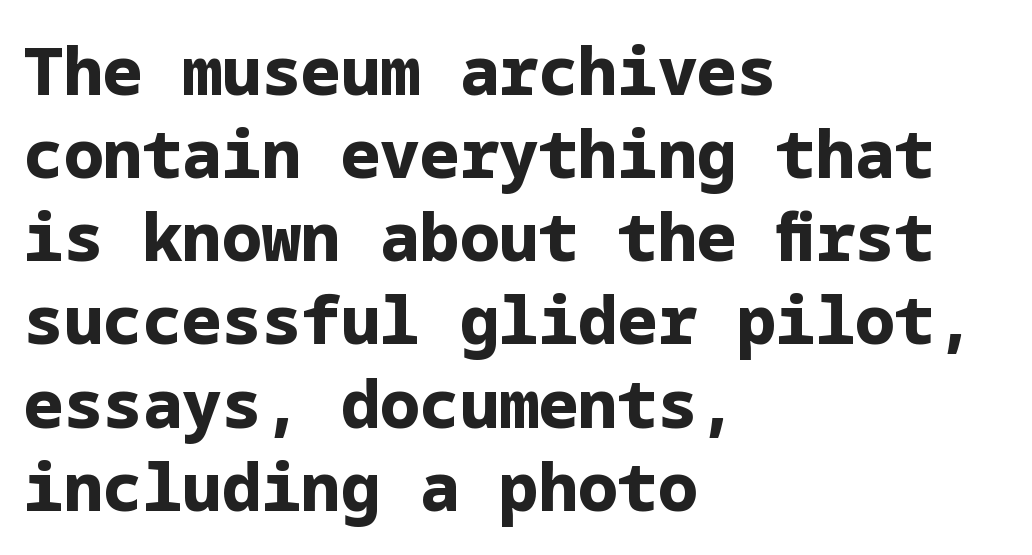
Q: Is the text bold? A: Yes.
Q: Is the text italic (slanted)? A: No, it is upright.
Q: Is the typeface a serif or a sans-serif typeface? A: Sans-serif.
Q: Is the text underlined? A: No.
Q: How is the paragraph aligned? A: Left-aligned.
Q: Is the spacing between letters normal or unusually wide? A: Normal.
Q: Is the spacing between lines tight, normal or loose? A: Normal.
Q: Width (condensed, normal, or wide)? A: Normal.
Q: Stroke contrast? A: Low.
Q: x-height? A: Medium.
